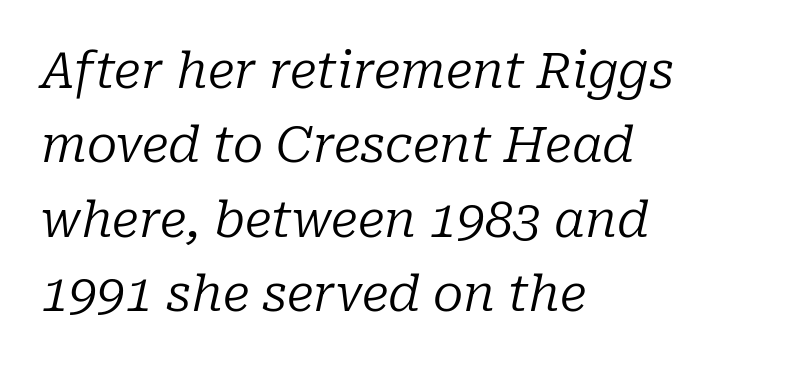
Posture: slanted. The passage shown is typed in a proportional face where columns would drift. These lines are set flush left with a ragged right edge. Words float on clear page, feet unadorned. Summary of weight: not heavy and not bold.
